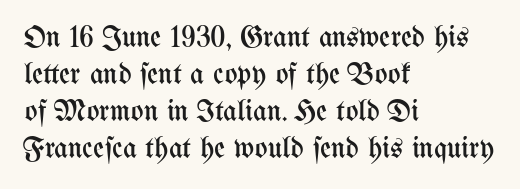
Q: Is the text bold? A: No.
Q: Is the text italic (slanted)? A: No, it is upright.
Q: Is the text underlined? A: No.
Q: How is the paragraph aligned? A: Left-aligned.
Q: Is the spacing between letters normal or unusually wide? A: Normal.
Q: Width (condensed, normal, or wide)? A: Condensed.
Q: Stroke contrast? A: Medium.
Q: x-height? A: Medium.
Q: Monospaced? A: No.
